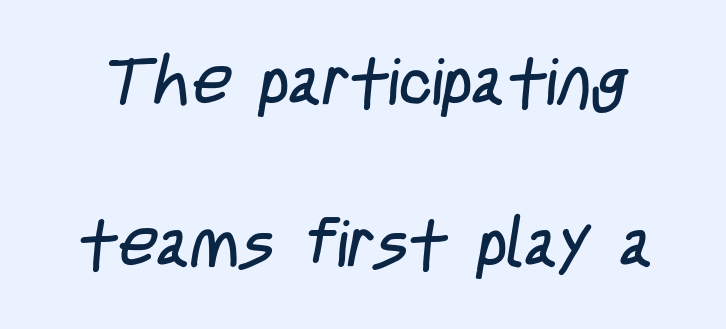
The image shows 67 px regular-weight, condensed sans-serif type; set loose line spacing (2.42x), normal letter spacing, not underlined; low stroke contrast and a large x-height.
